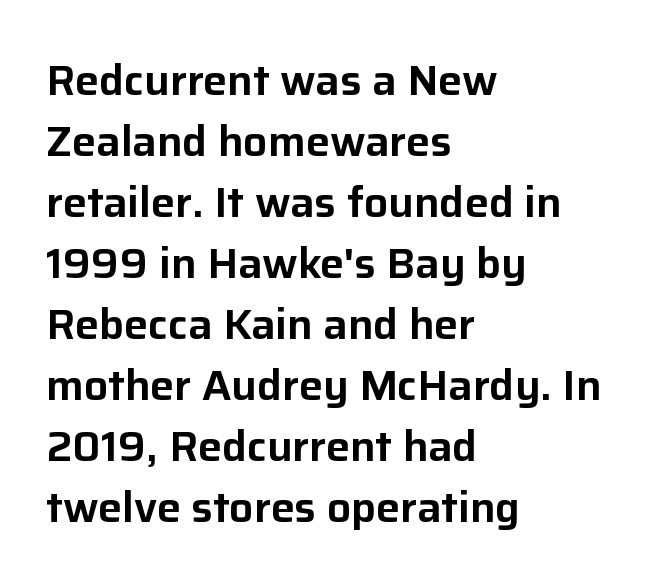
Which margin do the lines hug? The left one — the right edge is uneven. Notice how the stems are strictly vertical — no italics here. Note the varied advance widths — an 'i' is clearly narrower than an 'm'. Anything drawn beneath the words? Only blank space. Nope, no serifs anywhere on these letters.
